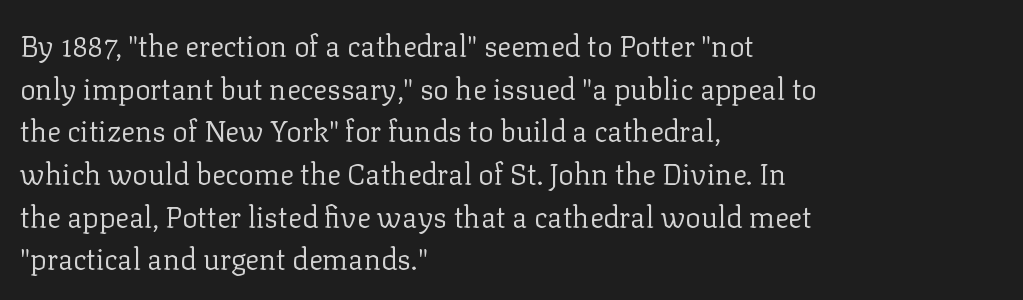
The image shows 29 px regular-weight serif type, upright; set left-aligned, normal line spacing (1.47x), normal letter spacing, not underlined; low stroke contrast and a medium x-height.
